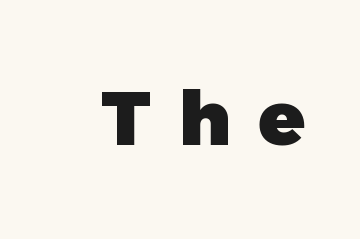
Q: Is the text bold? A: Yes.
Q: Is the typeface a serif or a sans-serif typeface? A: Sans-serif.
Q: Is the text underlined? A: No.
Q: Is the spacing between letters normal or unusually wide? A: Unusually wide.
Q: Width (condensed, normal, or wide)? A: Normal.
Q: x-height? A: Medium.
Q: Monospaced? A: No.
